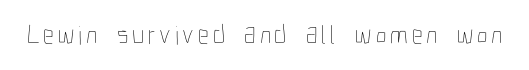
The image shows 27 px text type, upright; set not underlined.
